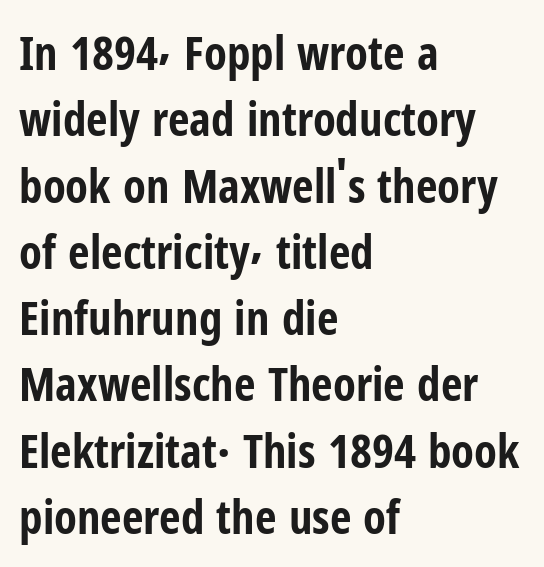
{"serif": "no", "italic": "no", "bold": "yes", "weight": "bold", "width": "condensed", "stroke_contrast": "low", "x_height": "medium", "monospaced": "no", "underline": "no", "align": "left", "line_spacing": "normal", "line_spacing_ratio": 1.41, "letter_spacing": "normal", "letter_spacing_em": 0.0, "glyph_px": 47}
